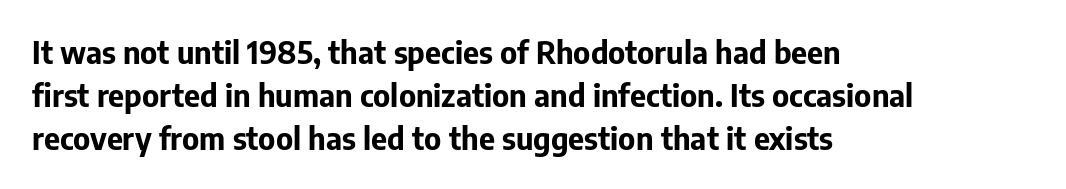
Here the designer chose a conventional face with non-uniform glyph widths. Normally led — the rows are evenly, conventionally spaced. These lines stack with their left ends in a neat column. The letters stand straight up with perfectly vertical stems. This sample uses plain, unmodified letter spacing. The glyphs are unaccompanied by any horizontal stroke below them.
